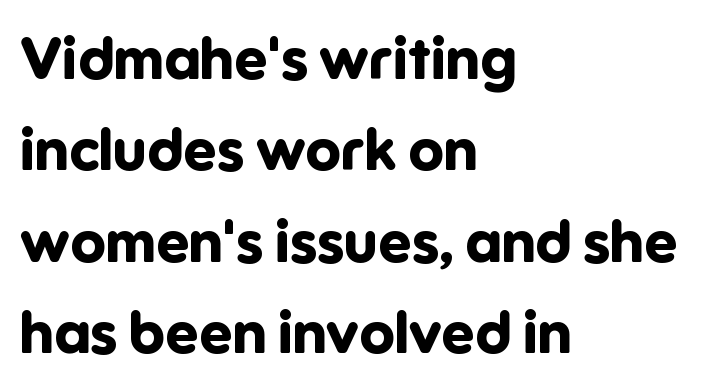
Q: Is the text bold? A: Yes.
Q: Is the text italic (slanted)? A: No, it is upright.
Q: Is the typeface a serif or a sans-serif typeface? A: Sans-serif.
Q: Is the text underlined? A: No.
Q: How is the paragraph aligned? A: Left-aligned.
Q: Is the spacing between letters normal or unusually wide? A: Normal.
Q: Is the spacing between lines tight, normal or loose? A: Normal.
Q: Width (condensed, normal, or wide)? A: Normal.
Q: Stroke contrast? A: Low.
Q: x-height? A: Medium.
Q: Monospaced? A: No.
